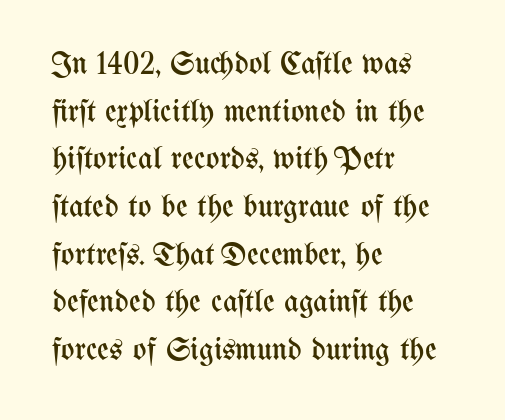
{"italic": "no", "bold": "no", "weight": "regular", "width": "condensed", "stroke_contrast": "medium", "x_height": "medium", "monospaced": "no", "underline": "no", "align": "left", "line_spacing": "normal", "line_spacing_ratio": 1.49, "letter_spacing": "normal", "letter_spacing_em": 0.0, "glyph_px": 32}
